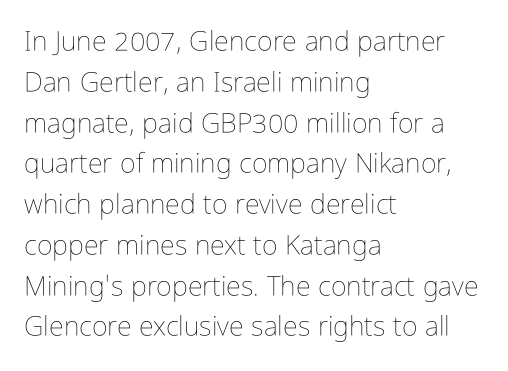
The image shows 27 px text type, upright; set left-aligned, normal line spacing (1.51x), normal letter spacing, not underlined.
